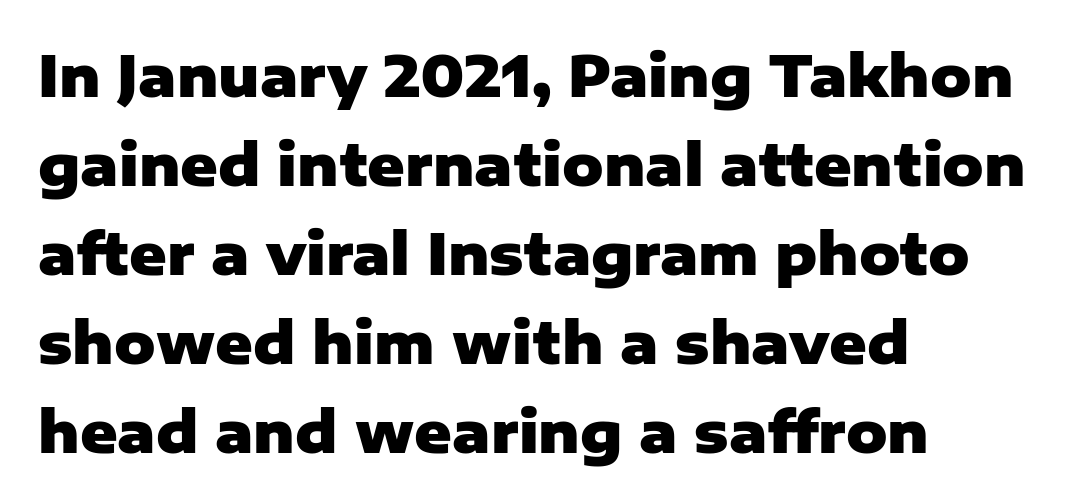
Q: Is the text bold? A: Yes.
Q: Is the text italic (slanted)? A: No, it is upright.
Q: Is the typeface a serif or a sans-serif typeface? A: Sans-serif.
Q: Is the text underlined? A: No.
Q: How is the paragraph aligned? A: Left-aligned.
Q: Is the spacing between letters normal or unusually wide? A: Normal.
Q: Is the spacing between lines tight, normal or loose? A: Normal.
Q: Width (condensed, normal, or wide)? A: Normal.
Q: Stroke contrast? A: Low.
Q: x-height? A: Medium.
Q: Monospaced? A: No.
